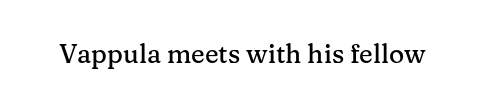
The image shows 26 px text type, upright; set normal letter spacing, not underlined.
